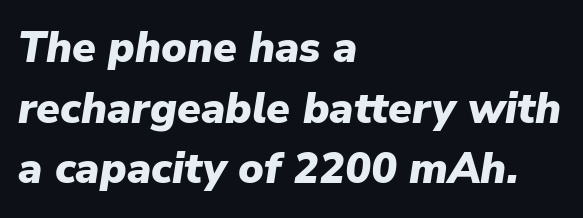
{"italic": "yes", "lean": "right", "slant_degrees": 9, "bold": "yes", "weight": "heavy", "width": "normal", "stroke_contrast": "low", "x_height": "medium", "monospaced": "no", "underline": "no", "align": "left", "line_spacing": "normal", "line_spacing_ratio": 1.41, "letter_spacing": "normal", "letter_spacing_em": 0.0, "glyph_px": 43}
